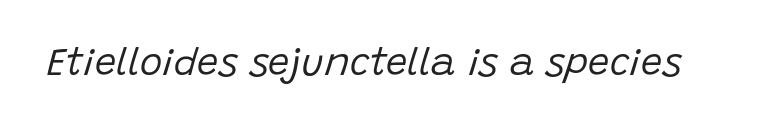
The image shows 38 px regular-weight type, italic (leaning right); set normal letter spacing, not underlined; low stroke contrast and a large x-height.
